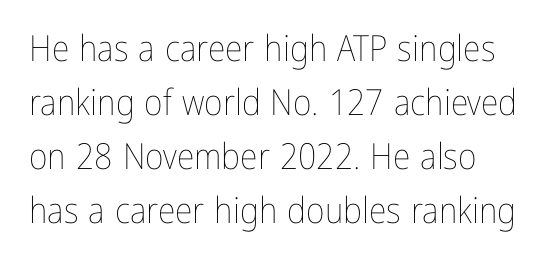
The image shows 36 px thin, condensed type, upright; set left-aligned, normal line spacing (1.5x), normal letter spacing, not underlined; low stroke contrast and a medium x-height.
